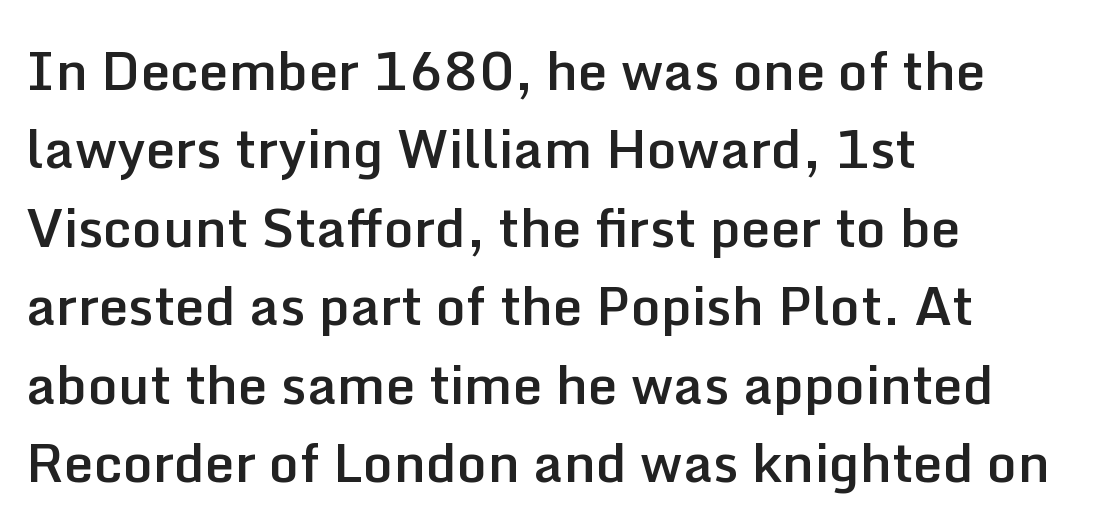
The image shows 53 px semibold sans-serif type, upright; set left-aligned, normal line spacing (1.48x), normal letter spacing, not underlined; low stroke contrast and a medium x-height.
